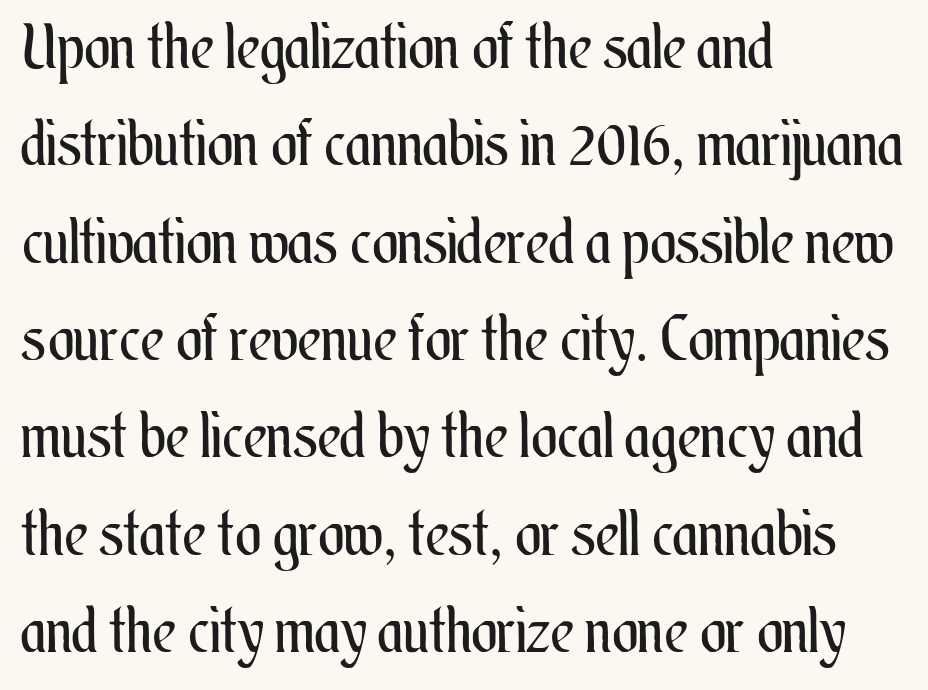
The image shows 62 px regular-weight, condensed type, upright; set left-aligned, normal line spacing (1.57x), normal letter spacing, not underlined; medium stroke contrast and a small x-height.
